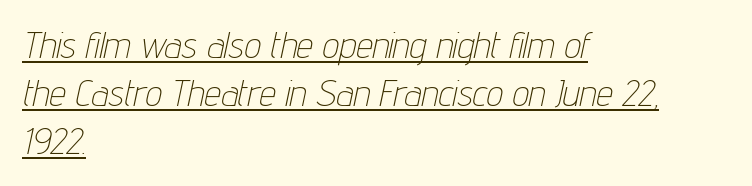
{"italic": "yes", "lean": "right", "slant_degrees": 12, "bold": "no", "weight": "thin", "width": "condensed", "stroke_contrast": "low", "x_height": "medium", "monospaced": "no", "underline": "yes", "align": "left", "line_spacing": "normal", "line_spacing_ratio": 1.3, "letter_spacing": "normal", "letter_spacing_em": 0.0, "glyph_px": 37}
